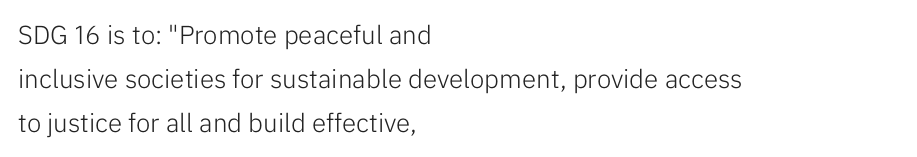
These lines are set flush left with a ragged right edge. Nobody drew a line under any word here. If you drew a line through each stem, it would be perfectly vertical. Leading: standard.
